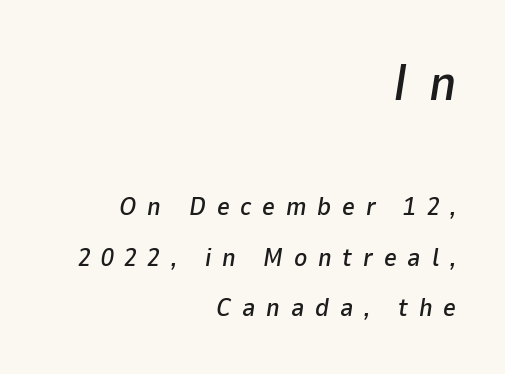
{"italic": "yes", "lean": "right", "slant_degrees": 9, "width": "normal", "stroke_contrast": "low", "x_height": "medium", "monospaced": "no", "underline": "no", "align": "right", "line_spacing": "loose", "line_spacing_ratio": 2.01, "letter_spacing": "wide", "letter_spacing_em": 0.43, "larger_block": "first", "size_ratio": 2.0, "glyph_px": 50}
